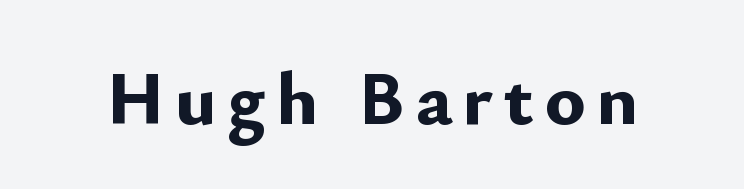
{"serif": "no", "italic": "no", "bold": "yes", "weight": "bold", "width": "normal", "stroke_contrast": "low", "x_height": "small", "monospaced": "no", "underline": "no", "glyph_px": 76}
